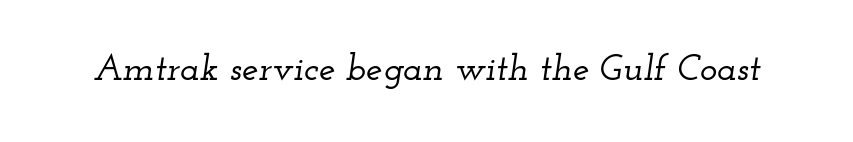
The image shows 37 px wide serif type, italic (leaning right); set normal letter spacing, not underlined; low stroke contrast and a small x-height.
